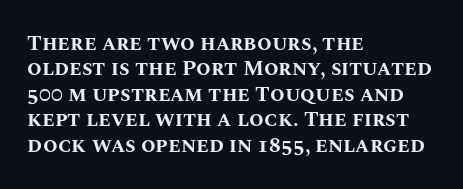
Q: Is the text bold? A: Yes.
Q: Is the text italic (slanted)? A: No, it is upright.
Q: Is the text underlined? A: No.
Q: How is the paragraph aligned? A: Left-aligned.
Q: Is the spacing between letters normal or unusually wide? A: Normal.
